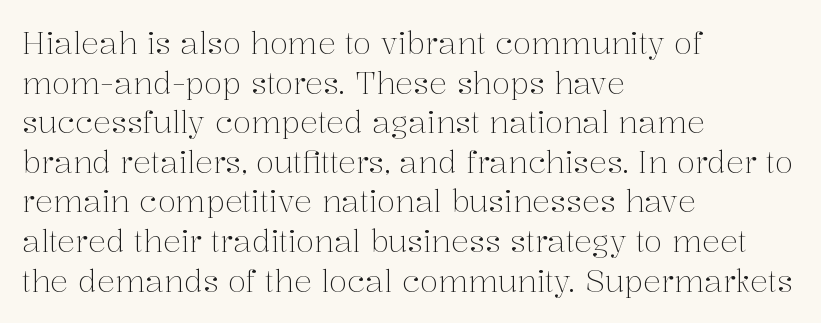
Q: Is the text bold? A: No.
Q: Is the text italic (slanted)? A: No, it is upright.
Q: Is the typeface a serif or a sans-serif typeface? A: Serif.
Q: Is the text underlined? A: No.
Q: How is the paragraph aligned? A: Left-aligned.
Q: Is the spacing between letters normal or unusually wide? A: Normal.
Q: Is the spacing between lines tight, normal or loose? A: Normal.
Q: Width (condensed, normal, or wide)? A: Normal.
Q: Stroke contrast? A: Medium.
Q: x-height? A: Medium.
Q: Monospaced? A: No.
